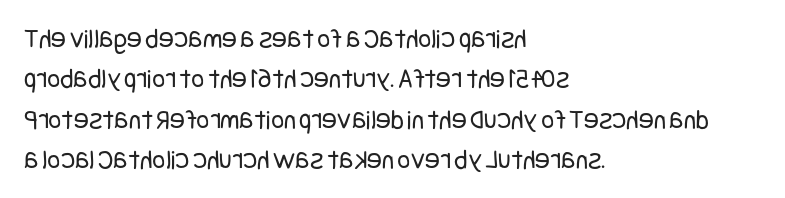
Q: Is the text bold? A: No.
Q: Is the text italic (slanted)? A: No, it is upright.
Q: Is the typeface a serif or a sans-serif typeface? A: Sans-serif.
Q: Is the text underlined? A: No.
Q: How is the paragraph aligned? A: Left-aligned.
Q: Is the spacing between letters normal or unusually wide? A: Normal.
Q: Is the spacing between lines tight, normal or loose? A: Normal.
Q: Width (condensed, normal, or wide)? A: Condensed.
Q: Stroke contrast? A: Low.
Q: x-height? A: Large.
